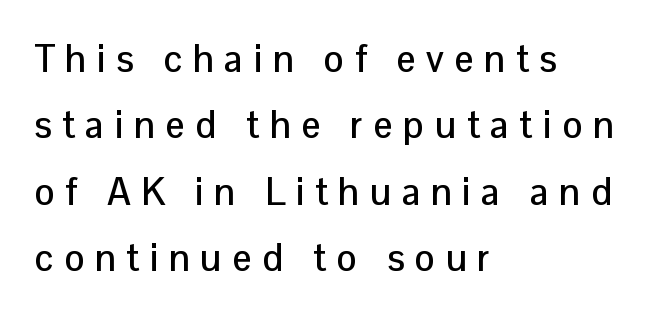
{"serif": "no", "italic": "no", "width": "normal", "stroke_contrast": "low", "x_height": "medium", "monospaced": "no", "underline": "no", "align": "left", "line_spacing_ratio": 1.75, "letter_spacing": "wide", "letter_spacing_em": 0.28, "glyph_px": 38}
